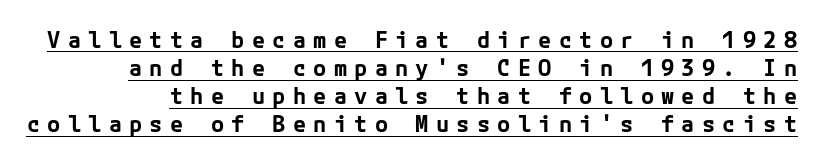
Vertically, the passage feels balanced, rows spaced as you'd expect. Loose tracking; the words dissolve into strings of separated letters. The words here are underlined. These lines were composed using upright roman letters. Set as a true bold cut, around the 700 mark.
